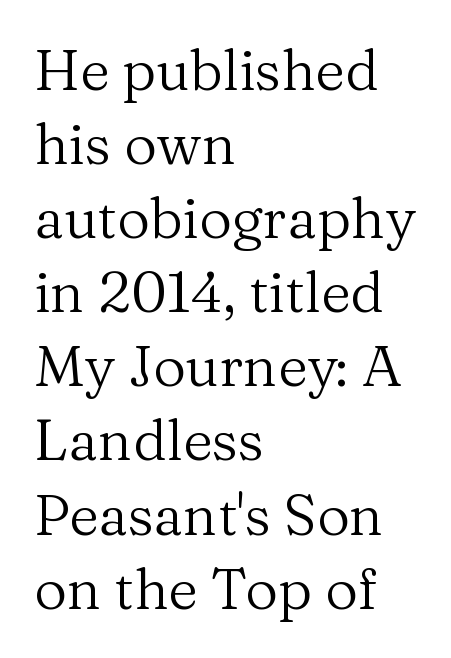
Q: Is the text bold? A: No.
Q: Is the text italic (slanted)? A: No, it is upright.
Q: Is the typeface a serif or a sans-serif typeface? A: Serif.
Q: Is the text underlined? A: No.
Q: How is the paragraph aligned? A: Left-aligned.
Q: Is the spacing between letters normal or unusually wide? A: Normal.
Q: Is the spacing between lines tight, normal or loose? A: Normal.
Q: Width (condensed, normal, or wide)? A: Normal.
Q: Stroke contrast? A: Medium.
Q: x-height? A: Medium.
Q: Monospaced? A: No.
